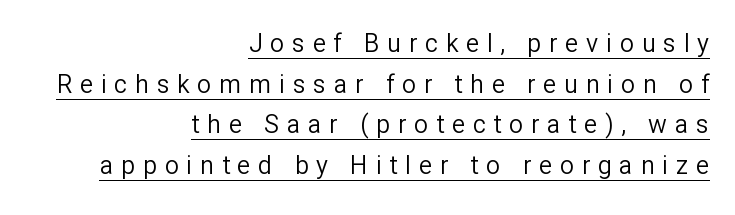
{"italic": "no", "bold": "no", "underline": "yes", "align": "right", "line_spacing": "normal", "line_spacing_ratio": 1.63, "letter_spacing": "wide", "letter_spacing_em": 0.31, "glyph_px": 25}
